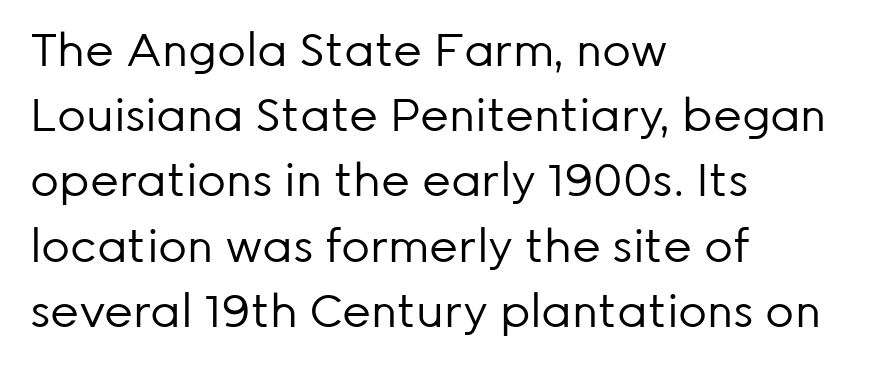
The image shows 45 px regular-weight sans-serif type, upright; set left-aligned, normal line spacing (1.45x), normal letter spacing, not underlined; low stroke contrast and a medium x-height.
